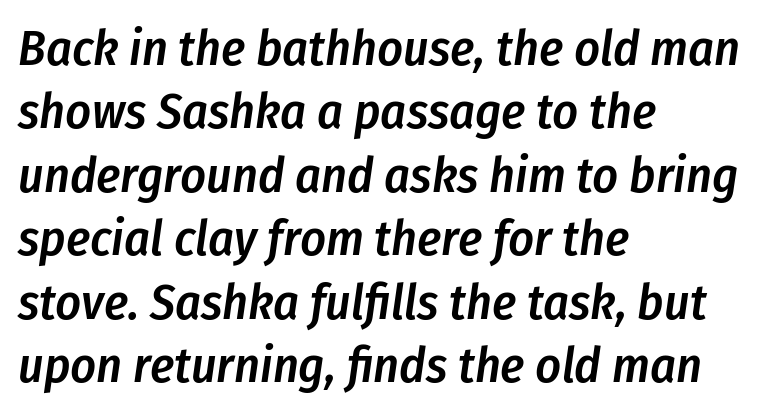
{"italic": "yes", "lean": "right", "slant_degrees": 8, "bold": "semi", "weight": "semibold", "width": "condensed", "stroke_contrast": "low", "x_height": "medium", "monospaced": "no", "underline": "no", "align": "left", "line_spacing": "normal", "line_spacing_ratio": 1.27, "letter_spacing": "normal", "letter_spacing_em": 0.0, "glyph_px": 50}
